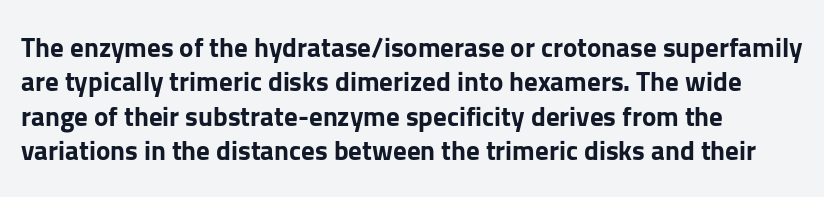
A typesetter would mark this as roman, not italic. Does the copy run flush right? No — it runs flush left. These words are printed bold, with thick strokes throughout. Successive baselines arrive at the customary interval. Caption: standard tracking, unaltered.
